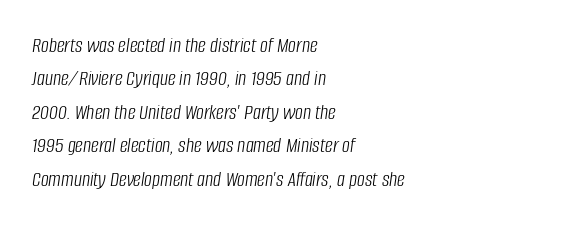
The image shows 22 px text type, italic (leaning right); set left-aligned, normal line spacing (1.52x), normal letter spacing, not underlined.
